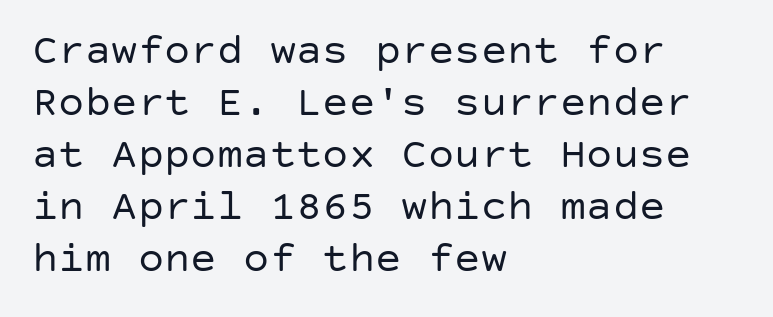
The image shows 44 px regular-weight sans-serif type, upright; set left-aligned, line spacing 1.18x, normal letter spacing, not underlined; low stroke contrast and a large x-height.
